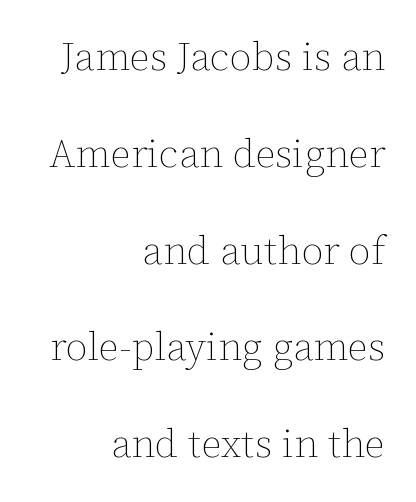
{"italic": "no", "bold": "no", "weight": "thin", "width": "normal", "stroke_contrast": "low", "x_height": "medium", "monospaced": "no", "underline": "no", "align": "right", "line_spacing": "loose", "line_spacing_ratio": 2.42, "letter_spacing": "normal", "letter_spacing_em": 0.0, "glyph_px": 40}
